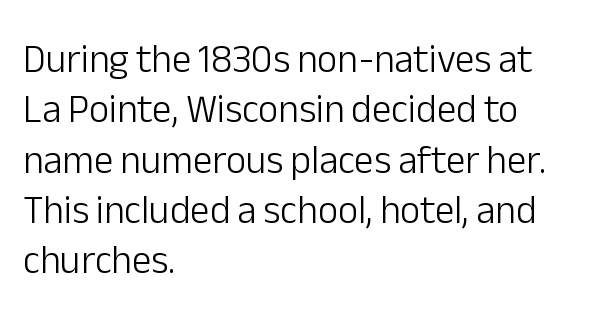
{"serif": "no", "italic": "no", "bold": "no", "weight": "light", "width": "normal", "stroke_contrast": "low", "x_height": "medium", "monospaced": "no", "underline": "no", "align": "left", "line_spacing": "normal", "line_spacing_ratio": 1.29, "letter_spacing": "normal", "letter_spacing_em": 0.0, "glyph_px": 39}
